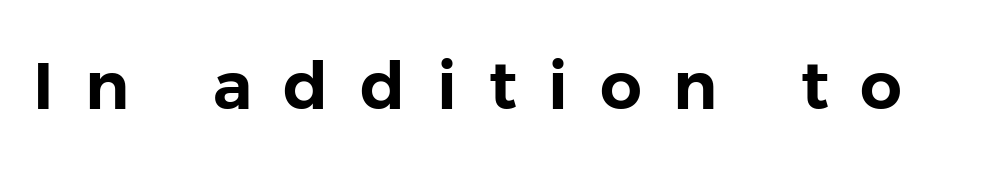
Q: Is the text italic (slanted)? A: No, it is upright.
Q: Is the typeface a serif or a sans-serif typeface? A: Sans-serif.
Q: Is the text underlined? A: No.
Q: Is the spacing between letters normal or unusually wide? A: Unusually wide.
Q: Width (condensed, normal, or wide)? A: Normal.
Q: Stroke contrast? A: Low.
Q: x-height? A: Medium.
Q: Monospaced? A: No.
